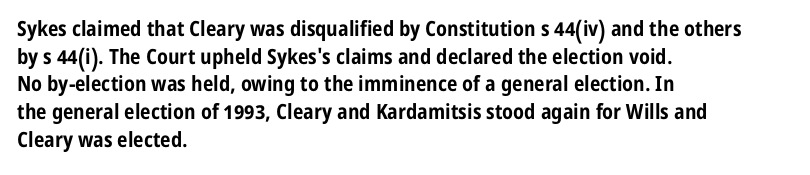
Q: Is the text bold? A: Yes.
Q: Is the text italic (slanted)? A: No, it is upright.
Q: Is the text underlined? A: No.
Q: How is the paragraph aligned? A: Left-aligned.
Q: Is the spacing between letters normal or unusually wide? A: Normal.
Q: Is the spacing between lines tight, normal or loose? A: Normal.
